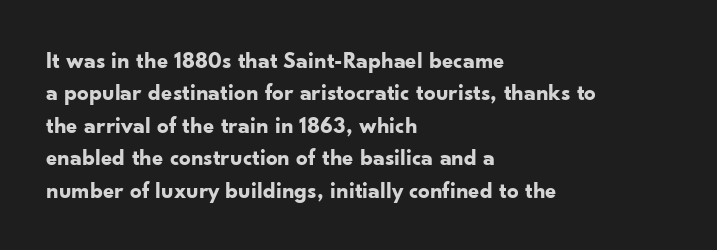
The space directly below the letters is spotless. A dark, heavy texture on the line: the type is bold. Every row of glyphs begins at an identical x-position on the left. Posture: vertical.
